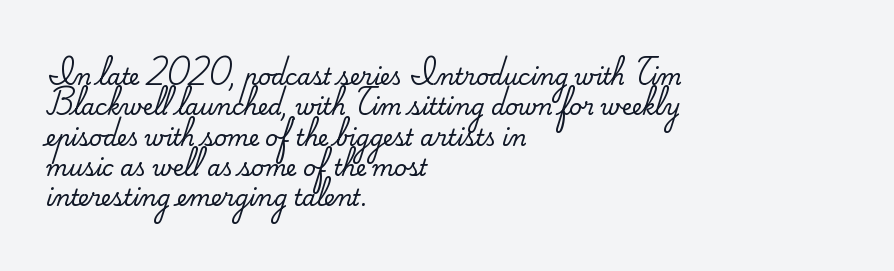
{"underline": "no", "align": "left", "line_spacing": "normal", "line_spacing_ratio": 1.38, "letter_spacing": "normal", "letter_spacing_em": 0.0, "glyph_px": 22}
